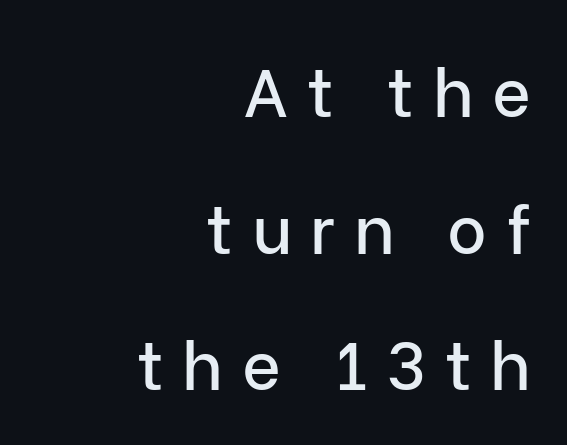
Q: Is the text italic (slanted)? A: No, it is upright.
Q: Is the typeface a serif or a sans-serif typeface? A: Sans-serif.
Q: Is the text underlined? A: No.
Q: How is the paragraph aligned? A: Right-aligned.
Q: Is the spacing between letters normal or unusually wide? A: Unusually wide.
Q: Is the spacing between lines tight, normal or loose? A: Loose.
Q: Width (condensed, normal, or wide)? A: Normal.
Q: Stroke contrast? A: Low.
Q: x-height? A: Medium.
Q: Monospaced? A: No.
